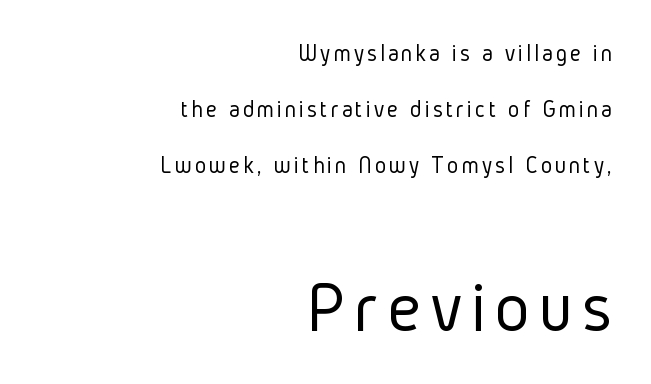
{"serif": "no", "italic": "no", "bold": "no", "weight": "light", "width": "condensed", "stroke_contrast": "low", "x_height": "medium", "monospaced": "no", "underline": "no", "align": "right", "line_spacing": "loose", "line_spacing_ratio": 2.34, "larger_block": "second", "size_ratio": 3.04, "glyph_px": 73}
